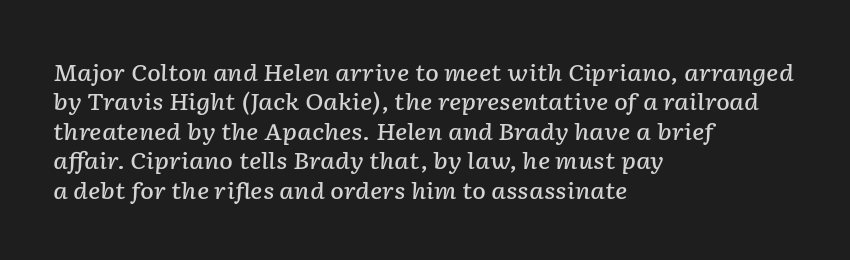
Q: Is the text bold? A: Semi-bold.
Q: Is the text italic (slanted)? A: Yes, it leans right by about 2 degrees.
Q: Is the text underlined? A: No.
Q: How is the paragraph aligned? A: Left-aligned.
Q: Is the spacing between letters normal or unusually wide? A: Normal.
Q: Is the spacing between lines tight, normal or loose? A: Normal.
